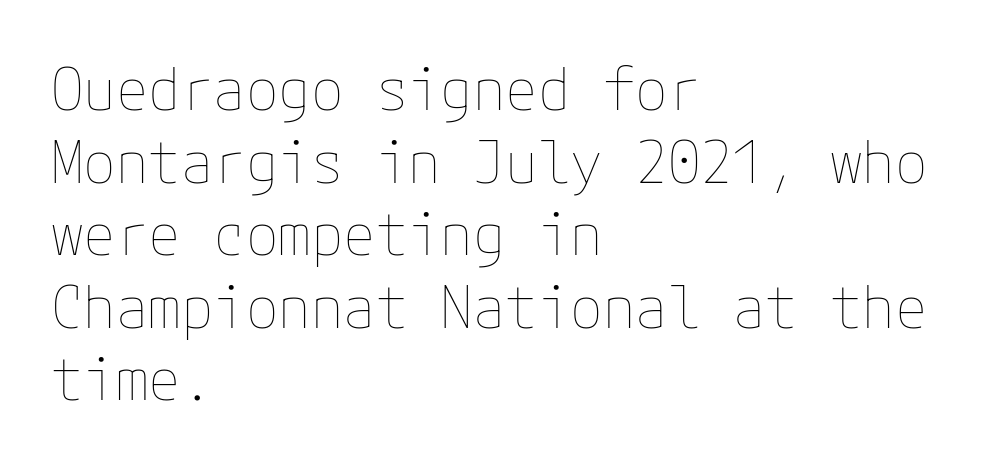
Q: Is the text bold? A: No.
Q: Is the text italic (slanted)? A: No, it is upright.
Q: Is the text underlined? A: No.
Q: How is the paragraph aligned? A: Left-aligned.
Q: Is the spacing between letters normal or unusually wide? A: Normal.
Q: Width (condensed, normal, or wide)? A: Normal.
Q: Stroke contrast? A: Low.
Q: x-height? A: Medium.
